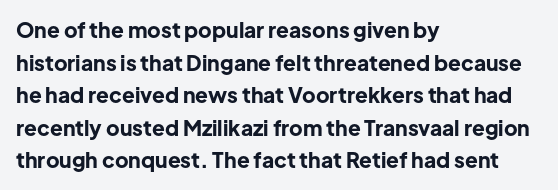
Q: Is the text bold? A: Yes.
Q: Is the text italic (slanted)? A: No, it is upright.
Q: Is the text underlined? A: No.
Q: How is the paragraph aligned? A: Left-aligned.
Q: Is the spacing between letters normal or unusually wide? A: Normal.
Q: Is the spacing between lines tight, normal or loose? A: Normal.
